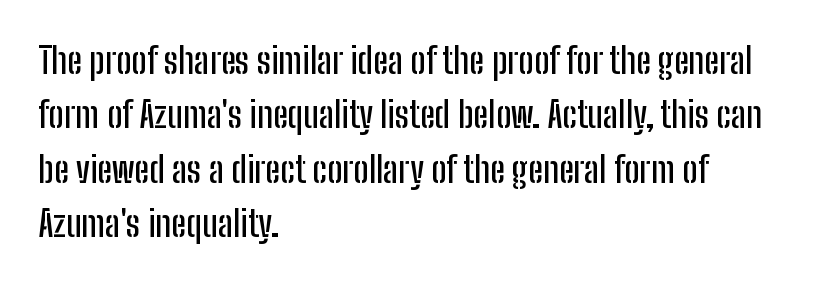
Q: Is the text italic (slanted)? A: No, it is upright.
Q: Is the typeface a serif or a sans-serif typeface? A: Sans-serif.
Q: Is the text underlined? A: No.
Q: How is the paragraph aligned? A: Left-aligned.
Q: Is the spacing between letters normal or unusually wide? A: Normal.
Q: Is the spacing between lines tight, normal or loose? A: Normal.
Q: Width (condensed, normal, or wide)? A: Condensed.
Q: Stroke contrast? A: Low.
Q: x-height? A: Medium.
Q: Monospaced? A: No.
